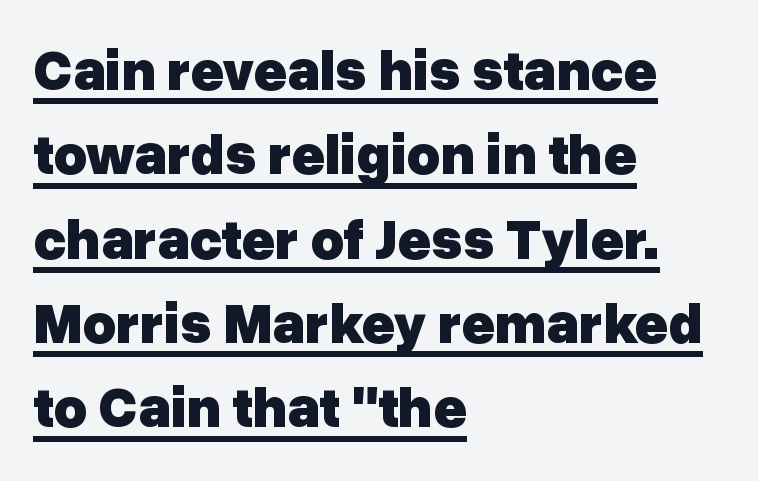
{"serif": "no", "italic": "no", "bold": "yes", "weight": "heavy", "width": "normal", "stroke_contrast": "low", "x_height": "medium", "monospaced": "no", "underline": "yes", "align": "left", "line_spacing": "normal", "line_spacing_ratio": 1.48, "letter_spacing": "normal", "letter_spacing_em": 0.0, "glyph_px": 57}
